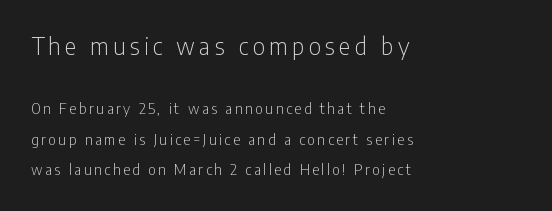
Q: Is the text bold? A: No.
Q: Is the text italic (slanted)? A: No, it is upright.
Q: Is the text underlined? A: No.
Q: How is the paragraph aligned? A: Left-aligned.
Q: Is the spacing between lines tight, normal or loose? A: Loose.
Q: Which block of text is set in a larger size, the first (top) or the second (bottom)? A: The first (top) one.
